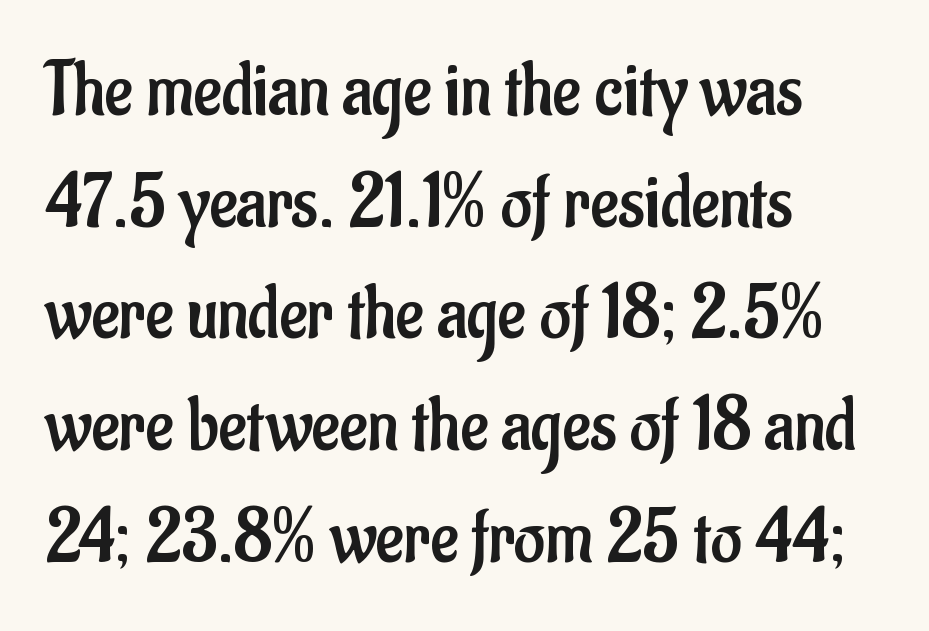
Q: Is the text bold? A: No.
Q: Is the text italic (slanted)? A: No, it is upright.
Q: Is the typeface a serif or a sans-serif typeface? A: Sans-serif.
Q: Is the text underlined? A: No.
Q: How is the paragraph aligned? A: Left-aligned.
Q: Is the spacing between letters normal or unusually wide? A: Normal.
Q: Is the spacing between lines tight, normal or loose? A: Normal.
Q: Width (condensed, normal, or wide)? A: Condensed.
Q: Stroke contrast? A: Low.
Q: x-height? A: Small.
Q: Monospaced? A: No.
